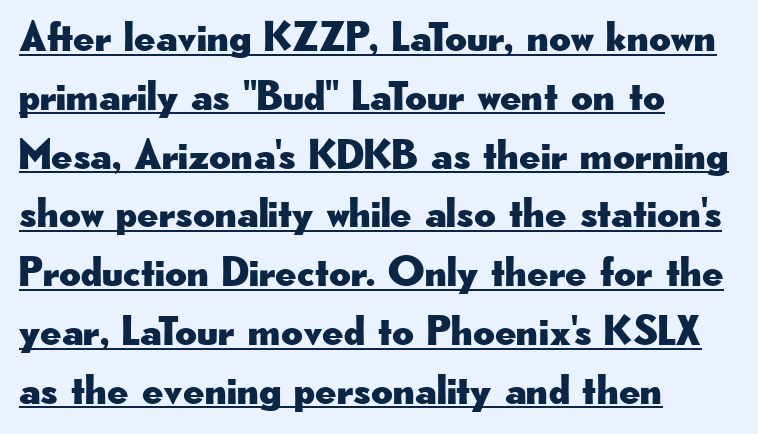
Each line starts at the same left margin while the right side varies. Do the letters lean? They stand straight. Stroke terminals: plain, sans-serif. Notice how a bar underscores the lettering throughout.
